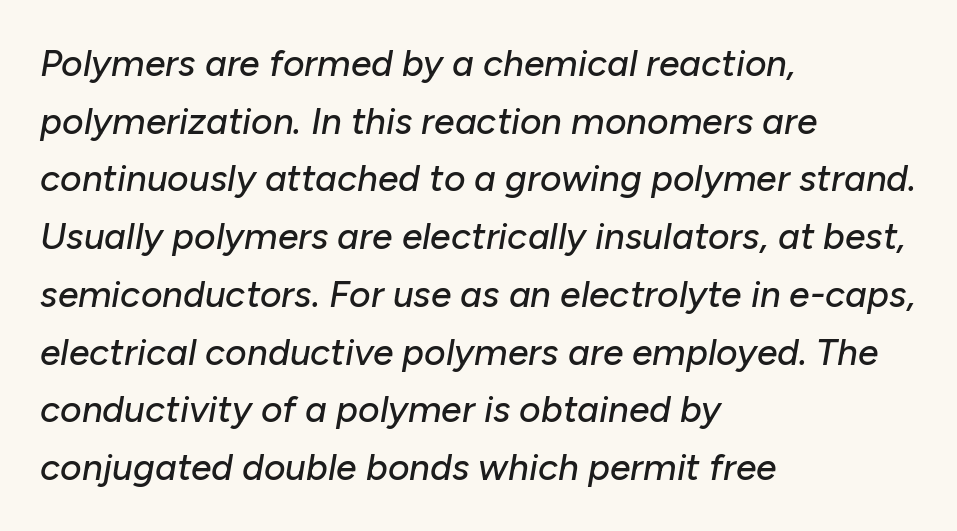
Style check: oblique. A typesetter would call this zero additional tracking. The specimen omits any rule beneath the text block's lines. The compositor pushed each line to the left boundary. Normally led — the rows are evenly, conventionally spaced.
